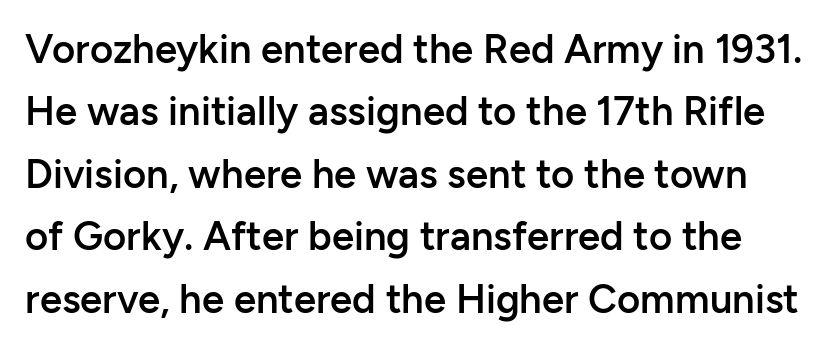
{"serif": "no", "italic": "no", "bold": "semi", "weight": "semibold", "width": "normal", "stroke_contrast": "low", "x_height": "medium", "monospaced": "no", "underline": "no", "line_spacing": "normal", "line_spacing_ratio": 1.56, "letter_spacing": "normal", "letter_spacing_em": 0.0, "glyph_px": 40}
